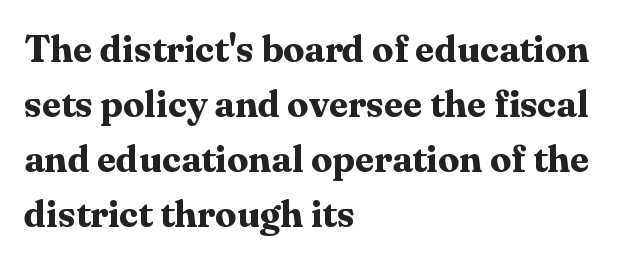
The image shows 38 px bold serif type, upright; set left-aligned, normal line spacing (1.45x), normal letter spacing, not underlined; medium stroke contrast and a medium x-height.
